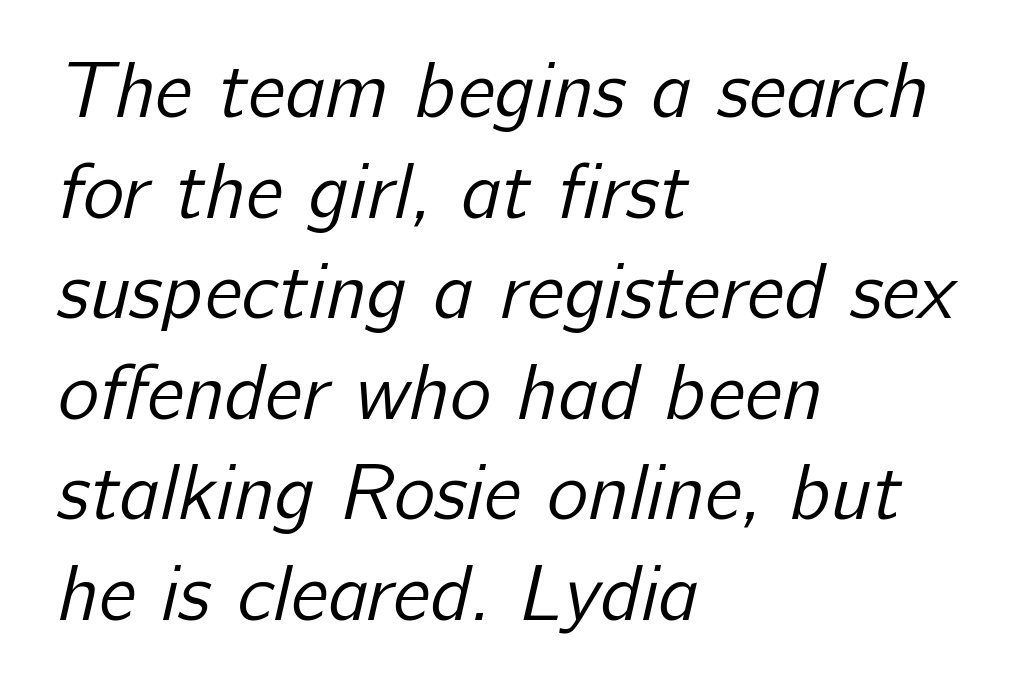
{"serif": "no", "bold": "no", "weight": "regular", "width": "normal", "stroke_contrast": "low", "x_height": "medium", "monospaced": "no", "underline": "no", "align": "left", "line_spacing": "normal", "line_spacing_ratio": 1.29, "letter_spacing": "normal", "letter_spacing_em": 0.0, "glyph_px": 78}
